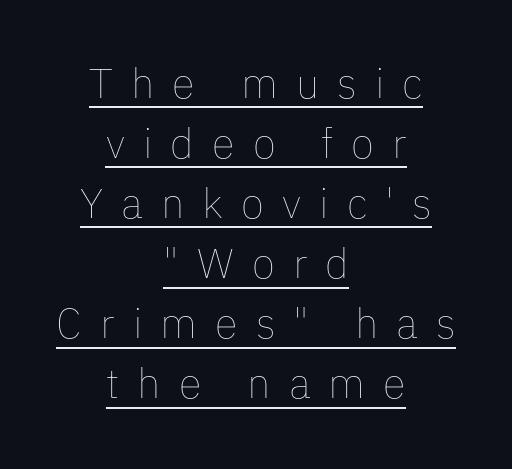
The image shows 42 px thin type, upright; set centered, normal line spacing (1.43x), unusually wide letter spacing (+0.43 em), underlined; low stroke contrast and a medium x-height.
